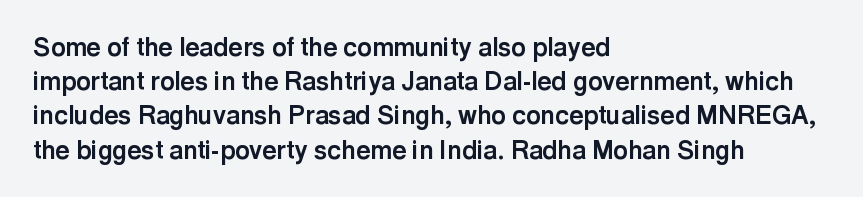
The image shows 25 px bold type, upright; set left-aligned, normal line spacing (1.37x), normal letter spacing, not underlined.
